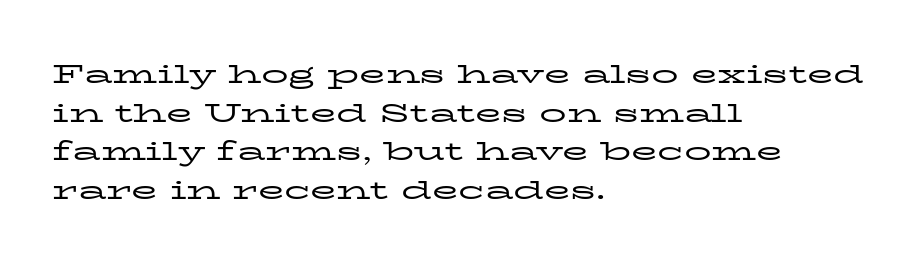
Q: Is the text bold? A: No.
Q: Is the text italic (slanted)? A: No, it is upright.
Q: Is the text underlined? A: No.
Q: How is the paragraph aligned? A: Left-aligned.
Q: Is the spacing between letters normal or unusually wide? A: Normal.
Q: Is the spacing between lines tight, normal or loose? A: Normal.
